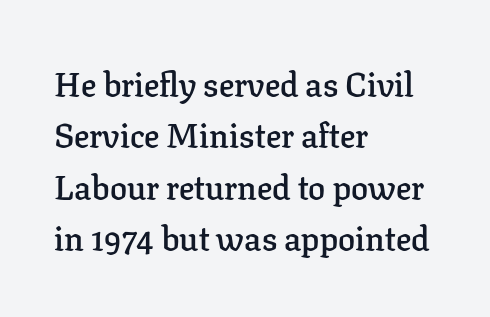
The image shows 34 px semibold serif type, upright; set left-aligned, normal line spacing (1.51x), normal letter spacing, not underlined; low stroke contrast and a medium x-height.
